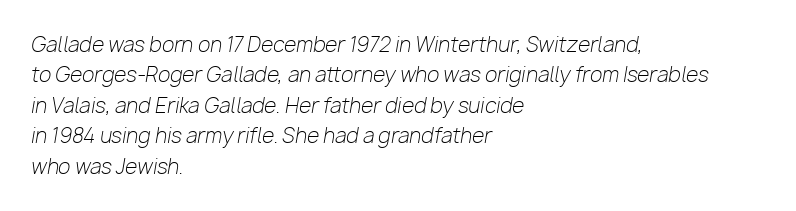
{"italic": "yes", "lean": "right", "slant_degrees": 10, "bold": "no", "underline": "no", "align": "left", "line_spacing": "normal", "line_spacing_ratio": 1.52, "letter_spacing": "normal", "letter_spacing_em": 0.0, "glyph_px": 20}
